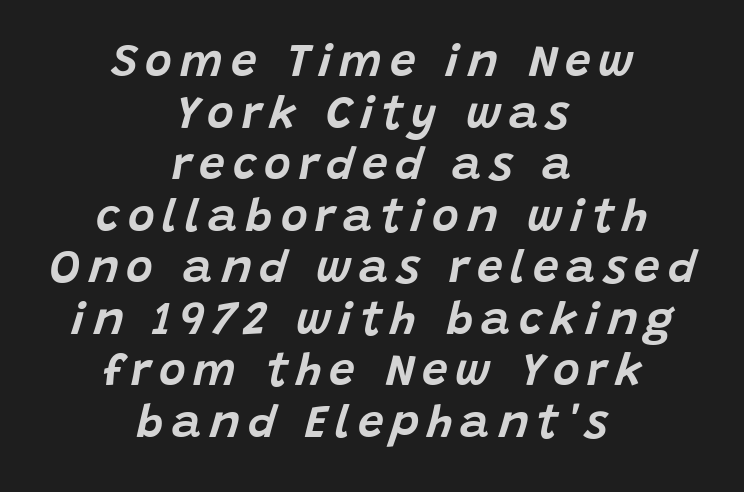
{"italic": "yes", "lean": "right", "slant_degrees": 15, "width": "normal", "stroke_contrast": "low", "x_height": "large", "monospaced": "no", "underline": "no", "align": "center", "line_spacing": "tight", "line_spacing_ratio": 1.12, "glyph_px": 46}
